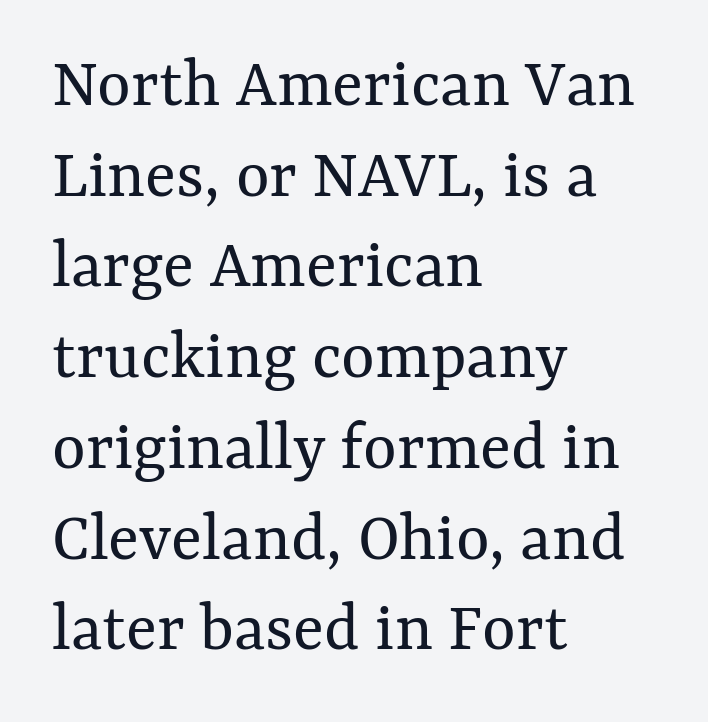
The image shows 72 px regular-weight type, upright; set left-aligned, normal line spacing (1.26x), normal letter spacing, not underlined; medium stroke contrast and a medium x-height.
